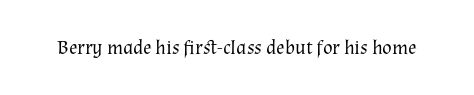
Posture: upright roman. Short note: letters normally spaced. The weight would be labelled regular, book, light, or lighter still. Lines of text with bare space underneath.
